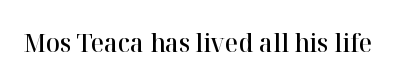
{"italic": "no", "bold": "semi", "underline": "no", "letter_spacing": "normal", "letter_spacing_em": 0.0, "glyph_px": 26}
